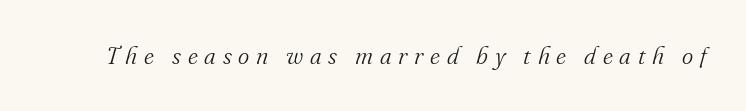
Q: Is the text bold? A: No.
Q: Is the text italic (slanted)? A: Yes, it leans right by about 16 degrees.
Q: Is the text underlined? A: No.
Q: Is the spacing between letters normal or unusually wide? A: Unusually wide.
